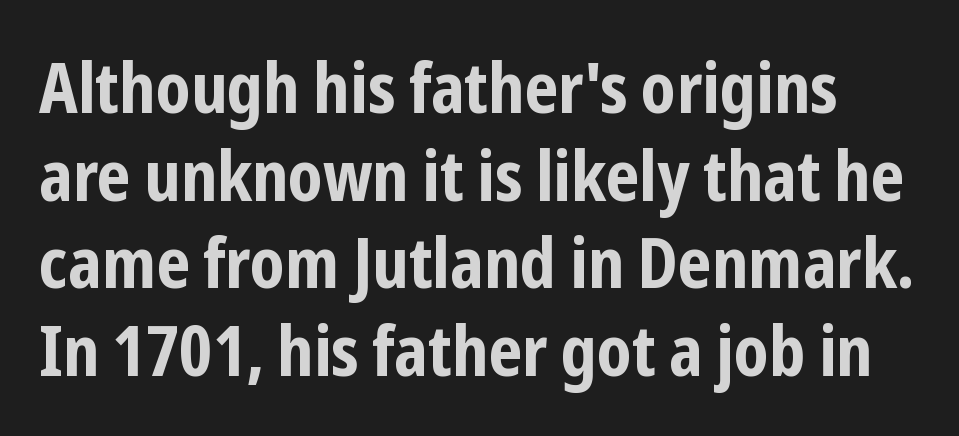
Underlining? Definitely not there. It's the straight-up-and-down kind of type. You could call the tracking neutral — neither tight nor loose. Varying glyph widths throughout — classic text-font behaviour.
